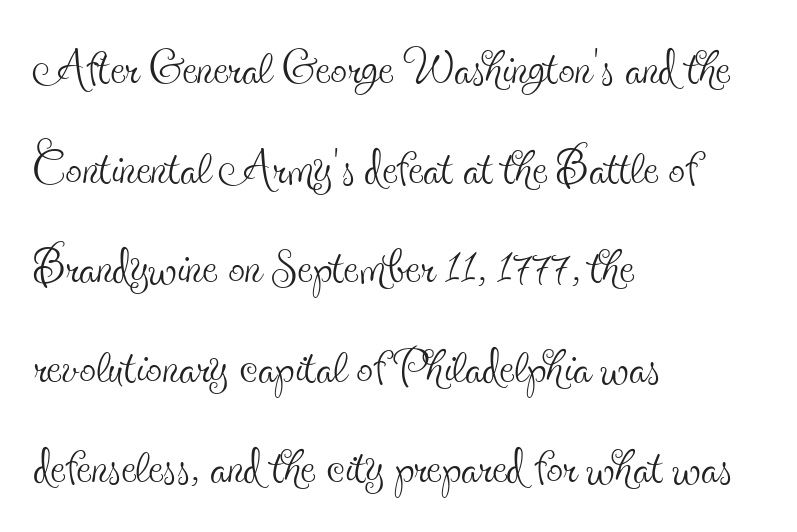
The image shows 66 px thin, condensed serif type; set left-aligned, normal line spacing (1.51x), normal letter spacing, not underlined; a small x-height.
